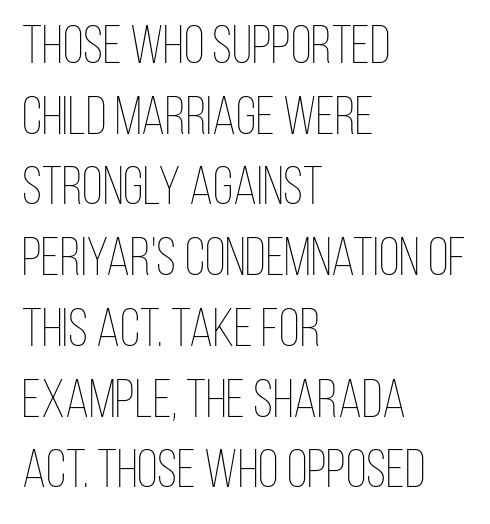
The image shows 54 px thin, condensed type, upright; set left-aligned, normal line spacing (1.31x), normal letter spacing, not underlined; low stroke contrast and a large x-height.
